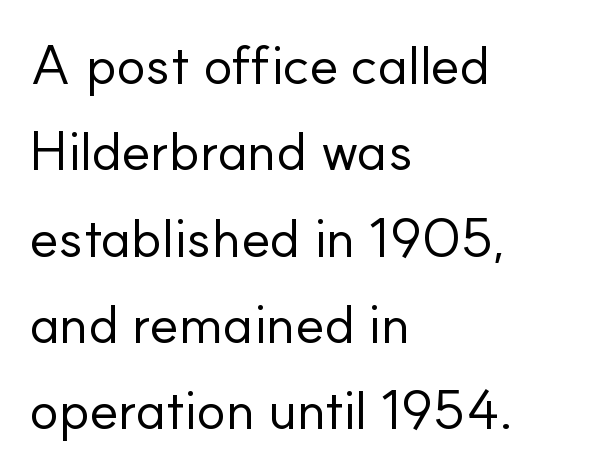
The image shows 55 px regular-weight sans-serif type, upright; set left-aligned, normal line spacing (1.57x), normal letter spacing, not underlined; low stroke contrast and a small x-height.
